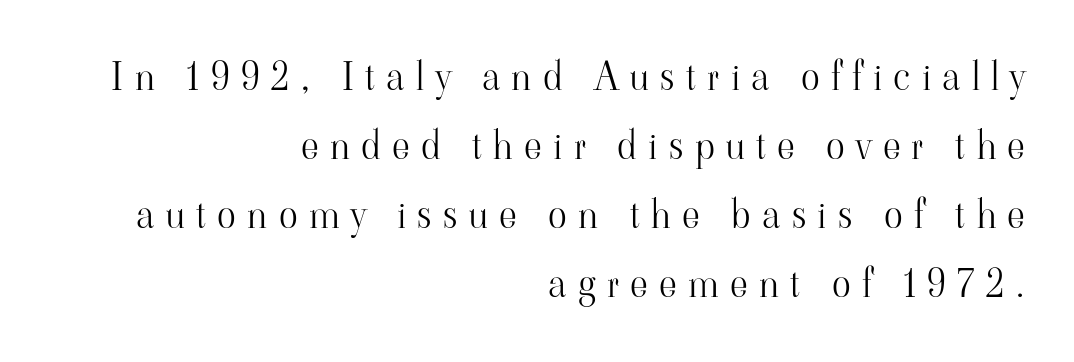
{"serif": "yes", "italic": "no", "bold": "no", "weight": "light", "width": "normal", "stroke_contrast": "high", "x_height": "small", "monospaced": "no", "underline": "no", "align": "right", "line_spacing_ratio": 1.77, "letter_spacing": "wide", "letter_spacing_em": 0.29, "glyph_px": 39}
